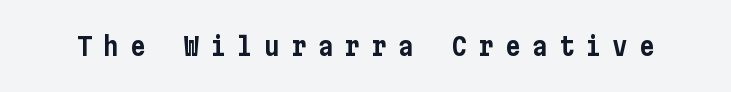
The image shows 26 px text type, upright; set unusually wide letter spacing (+0.43 em), not underlined.
